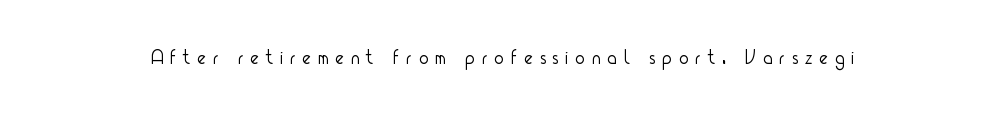
The image shows 20 px text type, upright; set unusually wide letter spacing (+0.36 em), not underlined.
